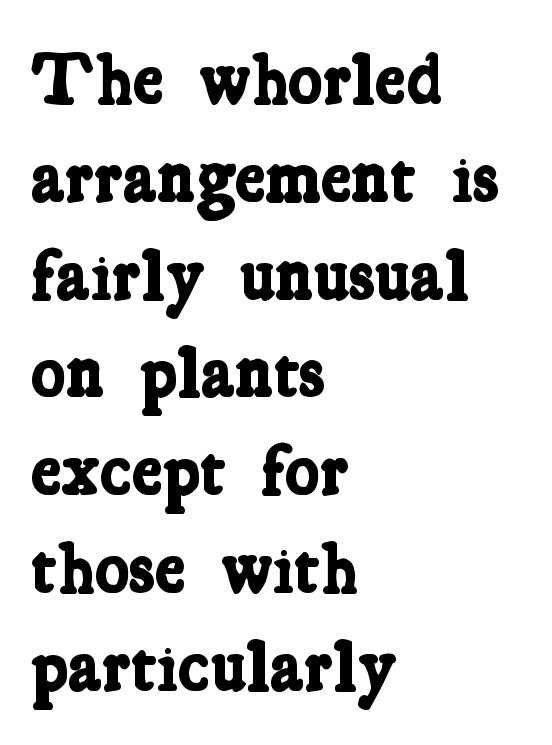
{"serif": "yes", "bold": "yes", "weight": "bold", "width": "condensed", "stroke_contrast": "low", "x_height": "medium", "monospaced": "no", "underline": "no", "align": "left", "line_spacing": "normal", "line_spacing_ratio": 1.34, "letter_spacing": "normal", "letter_spacing_em": 0.0, "glyph_px": 73}
